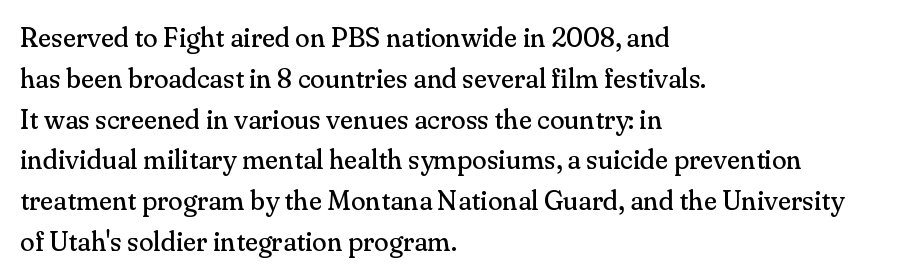
{"italic": "no", "bold": "no", "underline": "no", "align": "left", "line_spacing": "normal", "line_spacing_ratio": 1.51, "letter_spacing": "normal", "letter_spacing_em": 0.0, "glyph_px": 27}
